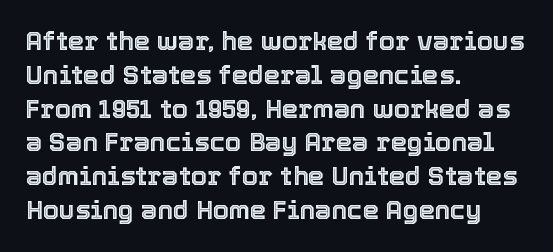
The ragged edge is on the right, which tells us the setting is flush left. How would I describe the line gaps? Plain and ordinary. This is the regular roman posture of the typeface. Only glyphs here, with clear space below each row.
